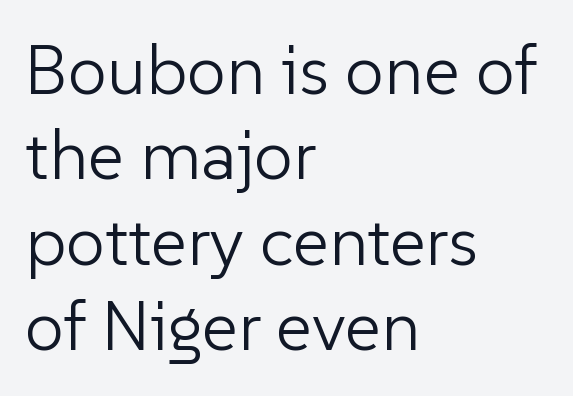
Q: Is the text bold? A: No.
Q: Is the text italic (slanted)? A: No, it is upright.
Q: Is the typeface a serif or a sans-serif typeface? A: Sans-serif.
Q: Is the text underlined? A: No.
Q: How is the paragraph aligned? A: Left-aligned.
Q: Is the spacing between letters normal or unusually wide? A: Normal.
Q: Width (condensed, normal, or wide)? A: Normal.
Q: Stroke contrast? A: Low.
Q: x-height? A: Medium.
Q: Monospaced? A: No.
